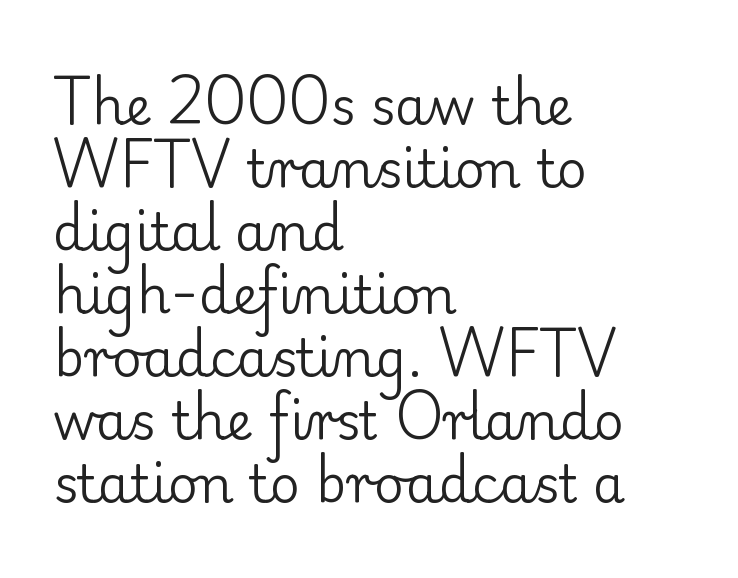
Q: Is the text bold? A: No.
Q: Is the text italic (slanted)? A: No, it is upright.
Q: Is the typeface a serif or a sans-serif typeface? A: Serif.
Q: Is the text underlined? A: No.
Q: How is the paragraph aligned? A: Left-aligned.
Q: Is the spacing between letters normal or unusually wide? A: Normal.
Q: Width (condensed, normal, or wide)? A: Normal.
Q: Stroke contrast? A: Low.
Q: x-height? A: Small.
Q: Monospaced? A: No.
